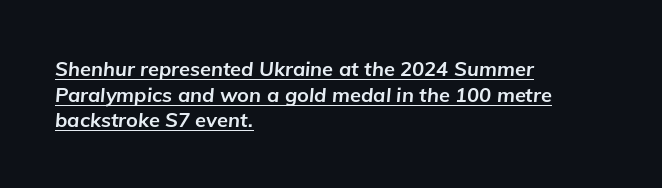
Q: Is the text bold? A: Yes.
Q: Is the text italic (slanted)? A: Yes, it leans right by about 5 degrees.
Q: Is the text underlined? A: Yes.
Q: How is the paragraph aligned? A: Left-aligned.
Q: Is the spacing between letters normal or unusually wide? A: Normal.
Q: Is the spacing between lines tight, normal or loose? A: Normal.
